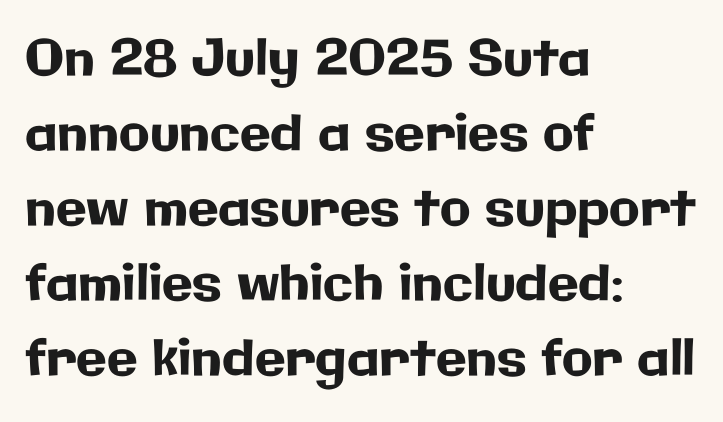
Q: Is the text italic (slanted)? A: No, it is upright.
Q: Is the typeface a serif or a sans-serif typeface? A: Sans-serif.
Q: Is the text underlined? A: No.
Q: How is the paragraph aligned? A: Left-aligned.
Q: Is the spacing between letters normal or unusually wide? A: Normal.
Q: Is the spacing between lines tight, normal or loose? A: Normal.
Q: Width (condensed, normal, or wide)? A: Normal.
Q: Stroke contrast? A: Low.
Q: x-height? A: Medium.
Q: Monospaced? A: No.
